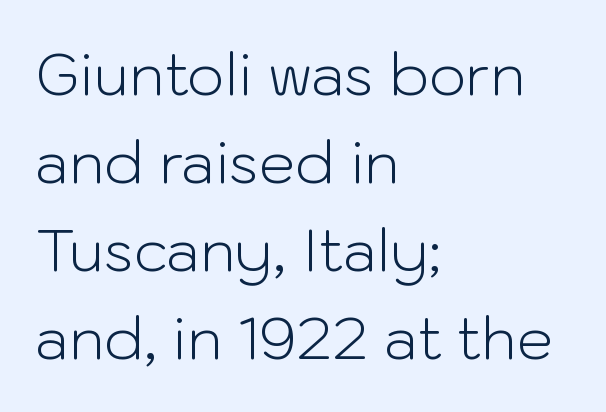
{"serif": "no", "italic": "no", "bold": "no", "weight": "light", "width": "normal", "stroke_contrast": "low", "x_height": "medium", "monospaced": "no", "underline": "no", "align": "left", "line_spacing": "normal", "line_spacing_ratio": 1.52, "letter_spacing": "normal", "letter_spacing_em": 0.0, "glyph_px": 58}
